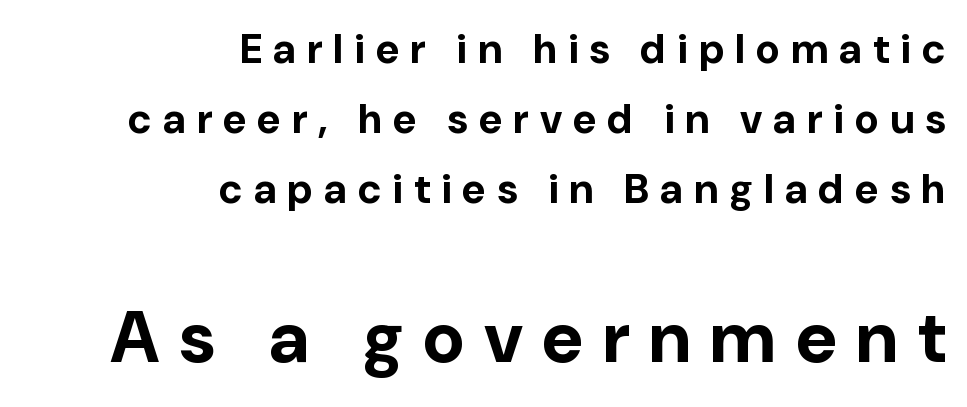
{"serif": "no", "italic": "no", "bold": "yes", "weight": "bold", "width": "normal", "stroke_contrast": "low", "x_height": "medium", "monospaced": "no", "underline": "no", "align": "right", "line_spacing_ratio": 1.71, "letter_spacing": "wide", "letter_spacing_em": 0.27, "larger_block": "second", "size_ratio": 1.76, "glyph_px": 72}
